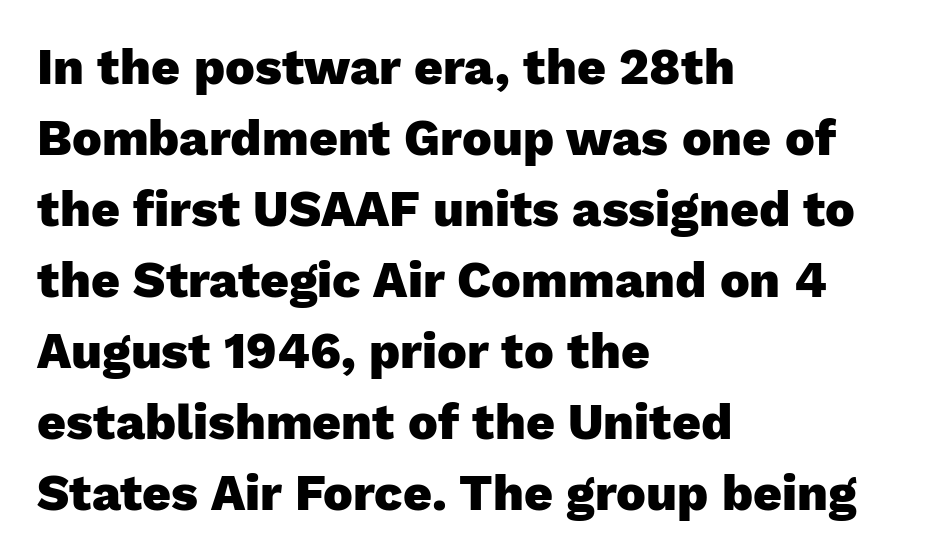
{"serif": "no", "italic": "no", "bold": "yes", "weight": "heavy", "width": "normal", "stroke_contrast": "low", "x_height": "medium", "monospaced": "no", "underline": "no", "align": "left", "line_spacing": "normal", "line_spacing_ratio": 1.42, "letter_spacing": "normal", "letter_spacing_em": 0.0, "glyph_px": 50}
